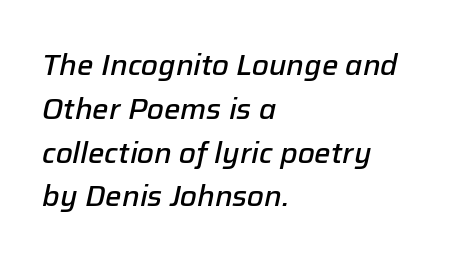
The image shows 29 px semibold type, italic (leaning right); set left-aligned, normal line spacing (1.51x), normal letter spacing, not underlined; low stroke contrast and a medium x-height.
